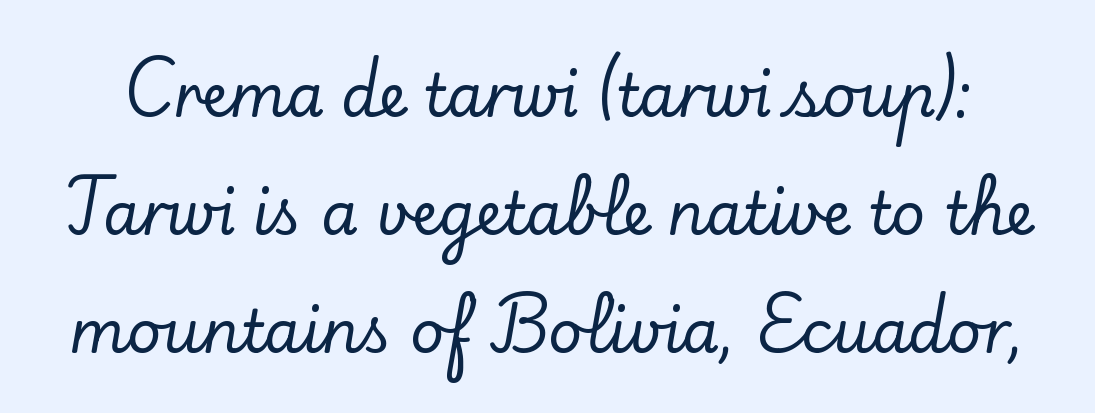
Q: Is the text italic (slanted)? A: Yes.
Q: Is the typeface a serif or a sans-serif typeface? A: Serif.
Q: Is the text underlined? A: No.
Q: Is the spacing between letters normal or unusually wide? A: Normal.
Q: Is the spacing between lines tight, normal or loose? A: Loose.
Q: Width (condensed, normal, or wide)? A: Normal.
Q: Stroke contrast? A: Low.
Q: x-height? A: Small.
Q: Monospaced? A: No.
